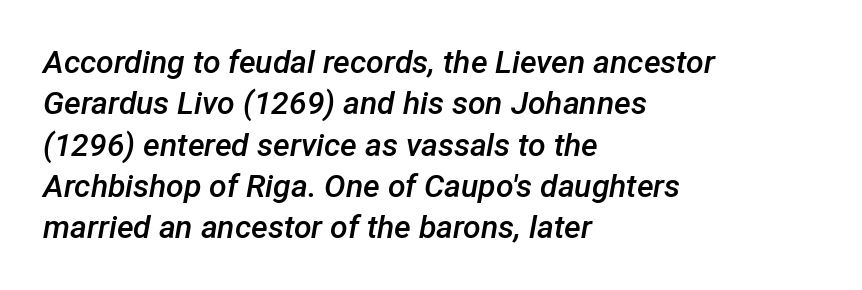
Q: Is the text bold? A: Semi-bold.
Q: Is the text italic (slanted)? A: Yes, it leans right by about 12 degrees.
Q: Is the text underlined? A: No.
Q: How is the paragraph aligned? A: Left-aligned.
Q: Is the spacing between letters normal or unusually wide? A: Normal.
Q: Is the spacing between lines tight, normal or loose? A: Normal.
Q: Width (condensed, normal, or wide)? A: Normal.
Q: Stroke contrast? A: Low.
Q: x-height? A: Medium.
Q: Monospaced? A: No.
